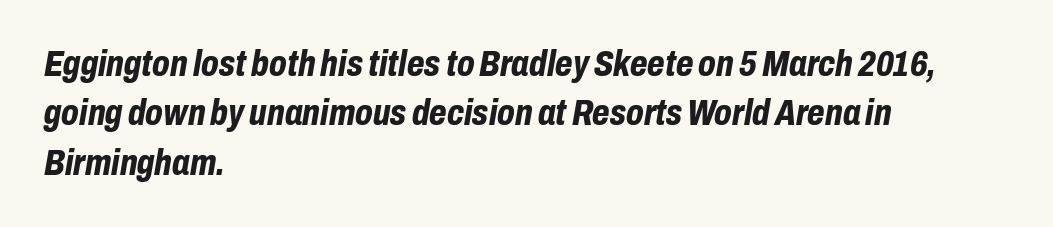
No word sits above an underline. The passage is arranged the way most books set body copy — flush left. The text carries the slant typical of an italic or oblique font. The passage shown has conventional tracking throughout. This sample keeps an unexceptional amount of space between lines.
